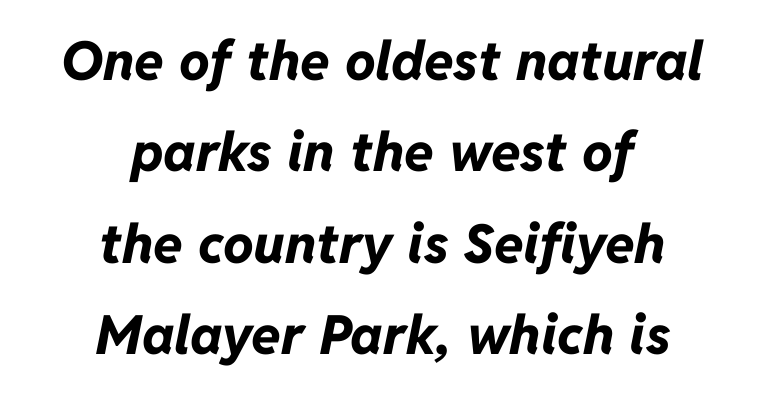
Q: Is the text bold? A: Yes.
Q: Is the text italic (slanted)? A: Yes, it leans right by about 11 degrees.
Q: Is the text underlined? A: No.
Q: How is the paragraph aligned? A: Centered.
Q: Is the spacing between letters normal or unusually wide? A: Normal.
Q: Is the spacing between lines tight, normal or loose? A: Normal.
Q: Width (condensed, normal, or wide)? A: Normal.
Q: Stroke contrast? A: Low.
Q: x-height? A: Medium.
Q: Monospaced? A: No.
